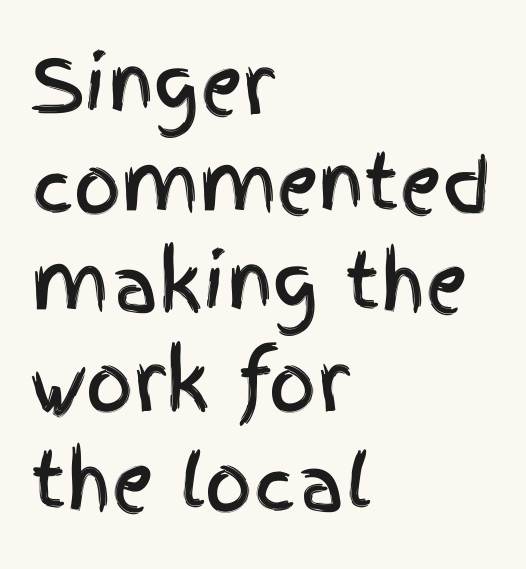
Clear beneath every line of the passage. Successive baselines arrive at the customary interval. Spacing between characters is what you'd get straight out of the box. Which margin do the lines hug? The left one — the right edge is uneven. Spacing verdict: proportional, widths tailored to each character. A sans-serif font was chosen for this passage.
